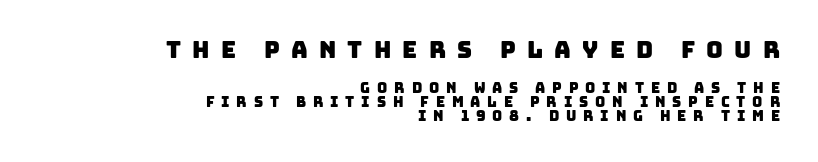
Q: Is the text underlined? A: No.
Q: How is the paragraph aligned? A: Right-aligned.
Q: Is the spacing between letters normal or unusually wide? A: Unusually wide.
Q: Is the spacing between lines tight, normal or loose? A: Tight.
Q: Which block of text is set in a larger size, the first (top) or the second (bottom)? A: The first (top) one.
